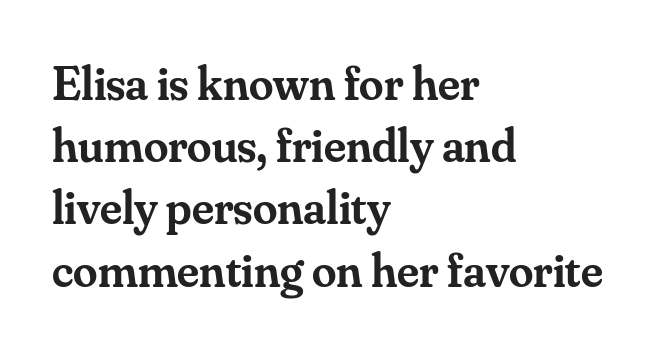
Q: Is the text bold? A: Semi-bold.
Q: Is the text italic (slanted)? A: No, it is upright.
Q: Is the typeface a serif or a sans-serif typeface? A: Serif.
Q: Is the text underlined? A: No.
Q: How is the paragraph aligned? A: Left-aligned.
Q: Is the spacing between letters normal or unusually wide? A: Normal.
Q: Is the spacing between lines tight, normal or loose? A: Normal.
Q: Width (condensed, normal, or wide)? A: Normal.
Q: Stroke contrast? A: Medium.
Q: x-height? A: Small.
Q: Monospaced? A: No.
